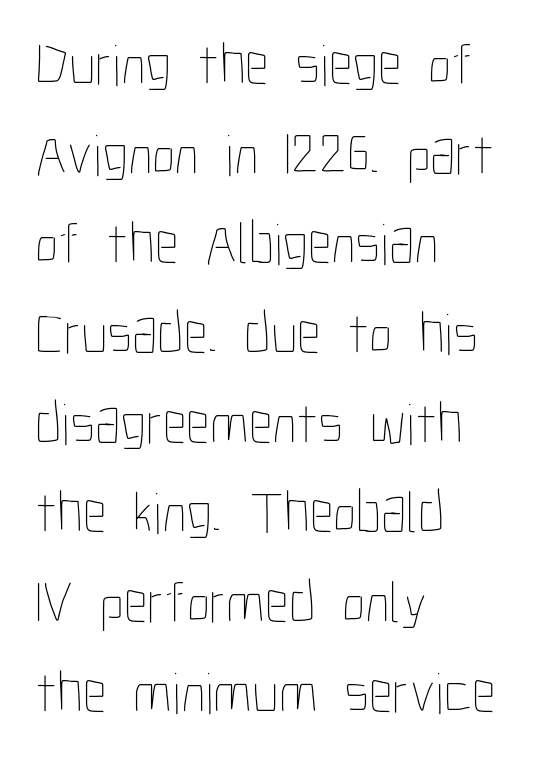
{"italic": "no", "bold": "no", "weight": "thin", "width": "condensed", "stroke_contrast": "low", "x_height": "medium", "monospaced": "no", "underline": "no", "align": "left", "line_spacing": "normal", "line_spacing_ratio": 1.52, "letter_spacing": "normal", "letter_spacing_em": 0.0, "glyph_px": 59}
